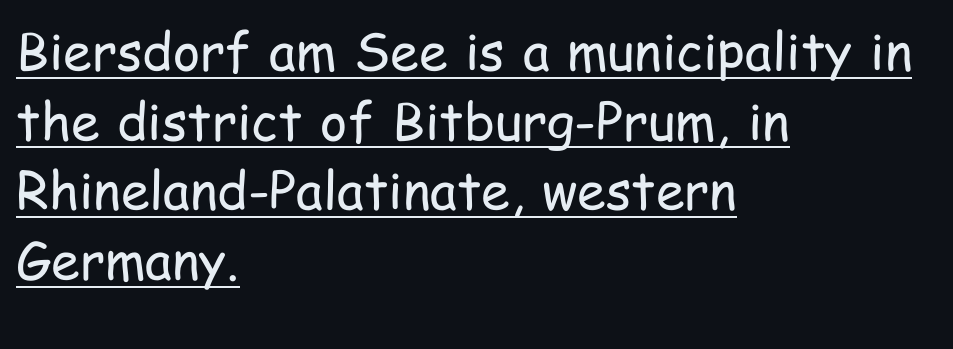
{"serif": "no", "italic": "no", "bold": "no", "weight": "regular", "width": "condensed", "stroke_contrast": "low", "x_height": "medium", "monospaced": "no", "underline": "yes", "align": "left", "line_spacing": "normal", "line_spacing_ratio": 1.34, "letter_spacing": "normal", "letter_spacing_em": 0.0, "glyph_px": 52}
